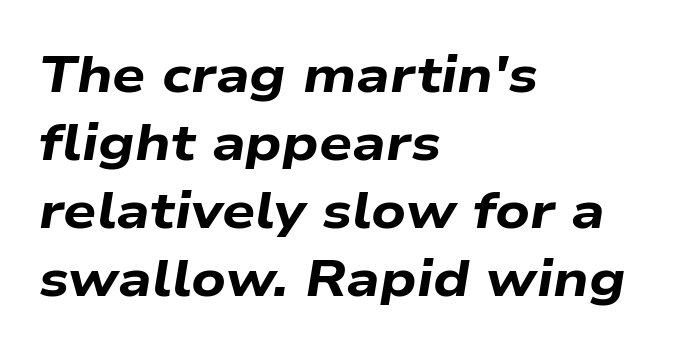
{"italic": "yes", "lean": "right", "slant_degrees": 9, "bold": "yes", "weight": "bold", "width": "wide", "stroke_contrast": "low", "x_height": "medium", "monospaced": "no", "underline": "no", "align": "left", "line_spacing": "normal", "line_spacing_ratio": 1.31, "letter_spacing": "normal", "letter_spacing_em": 0.0, "glyph_px": 52}
